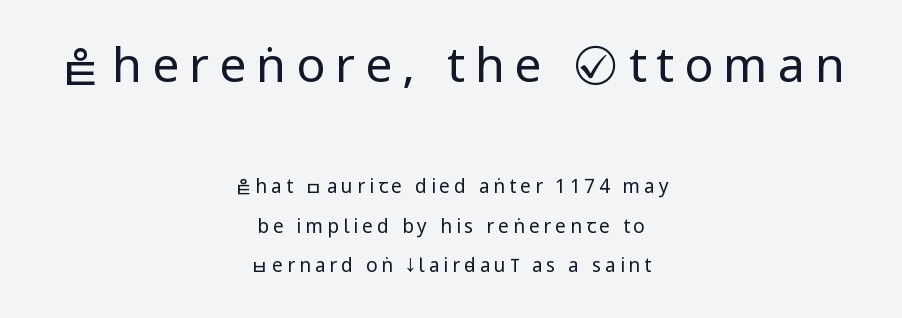
{"serif": "no", "italic": "no", "bold": "no", "weight": "regular", "width": "condensed", "stroke_contrast": "low", "underline": "no", "align": "center", "line_spacing": "loose", "line_spacing_ratio": 2.08, "letter_spacing": "wide", "letter_spacing_em": 0.21, "larger_block": "first", "size_ratio": 2.53, "glyph_px": 48}
